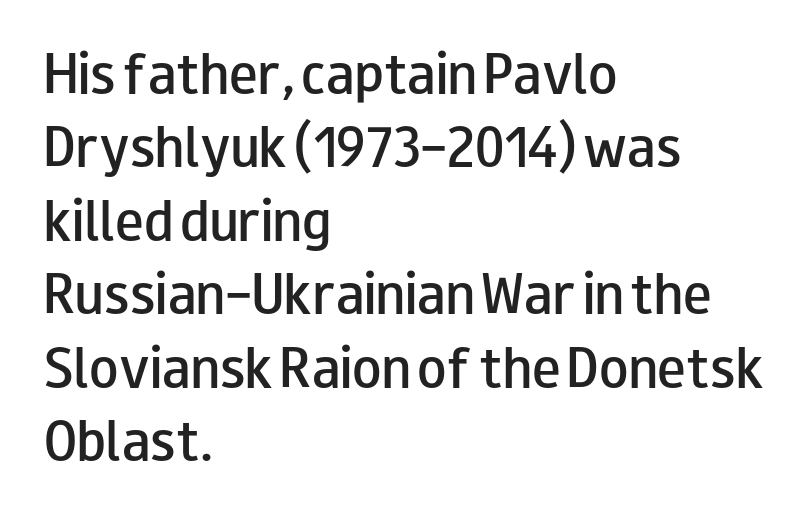
Characters follow at the spacing the type designer built in. Normally led — the rows are evenly, conventionally spaced. Vertical strokes here are truly vertical. Underlining? Definitely not there. Varying glyph widths throughout — classic text-font behaviour. Set as a demibold, roughly 600 on the weight scale.
